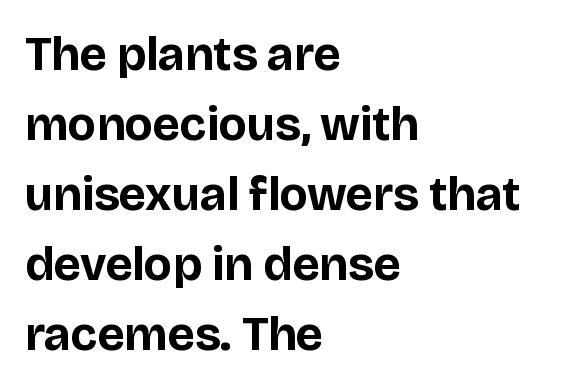
The image shows 48 px bold sans-serif type, upright; set left-aligned, normal line spacing (1.46x), normal letter spacing, not underlined; low stroke contrast and a large x-height.
